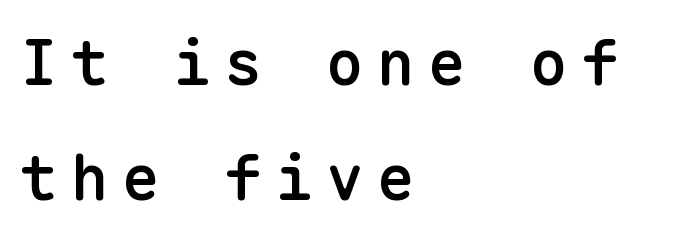
Q: Is the text bold? A: Semi-bold.
Q: Is the text italic (slanted)? A: No, it is upright.
Q: Is the typeface a serif or a sans-serif typeface? A: Sans-serif.
Q: Is the text underlined? A: No.
Q: How is the paragraph aligned? A: Left-aligned.
Q: Is the spacing between letters normal or unusually wide? A: Unusually wide.
Q: Width (condensed, normal, or wide)? A: Normal.
Q: Stroke contrast? A: Low.
Q: x-height? A: Medium.
Q: Monospaced? A: Yes.
